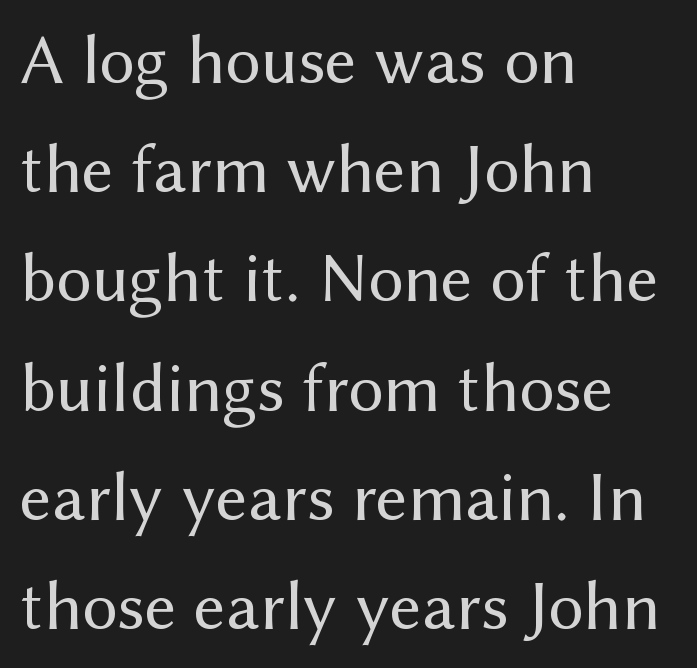
{"serif": "no", "italic": "no", "bold": "no", "weight": "regular", "width": "normal", "stroke_contrast": "medium", "x_height": "medium", "monospaced": "no", "underline": "no", "align": "left", "line_spacing": "normal", "line_spacing_ratio": 1.56, "letter_spacing": "normal", "letter_spacing_em": 0.0, "glyph_px": 70}
